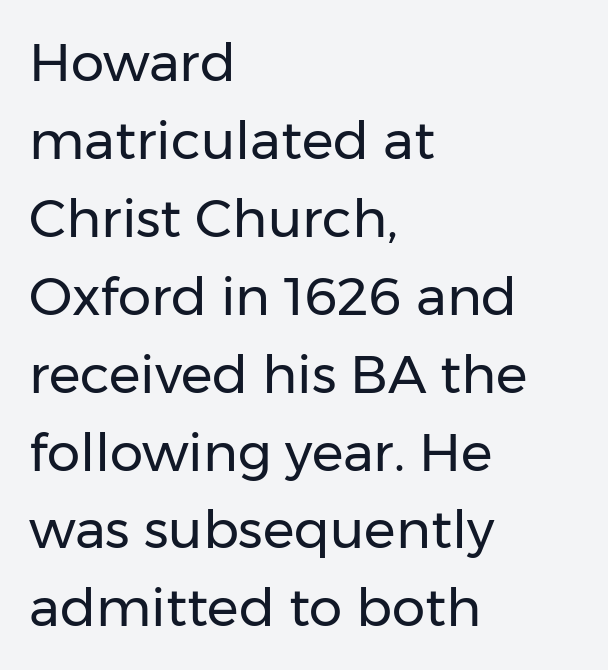
{"serif": "no", "italic": "no", "bold": "no", "weight": "regular", "width": "normal", "stroke_contrast": "low", "x_height": "medium", "monospaced": "no", "underline": "no", "align": "left", "line_spacing": "normal", "line_spacing_ratio": 1.47, "letter_spacing": "normal", "letter_spacing_em": 0.0, "glyph_px": 53}
